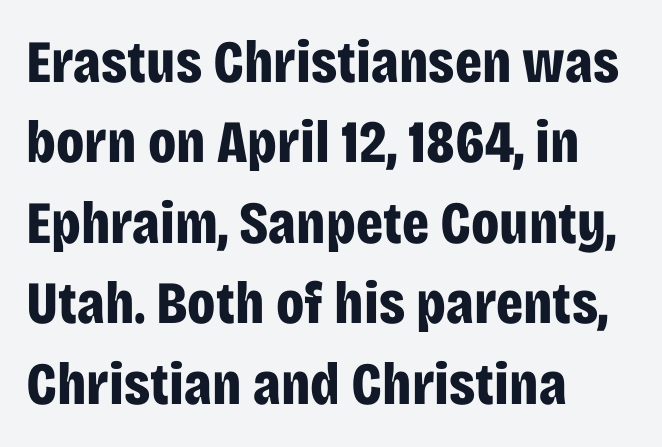
The letters sit at their default tracking, neither squeezed nor spread. Layout note: lines flush left. Lines of text with bare space underneath. Typesetter's note: full bold, strokes at maximum text heaviness. Is there much room between lines? A standard amount, neither cramped nor airy. Each letter keeps its own natural width here, so spacing adapts to shape.
